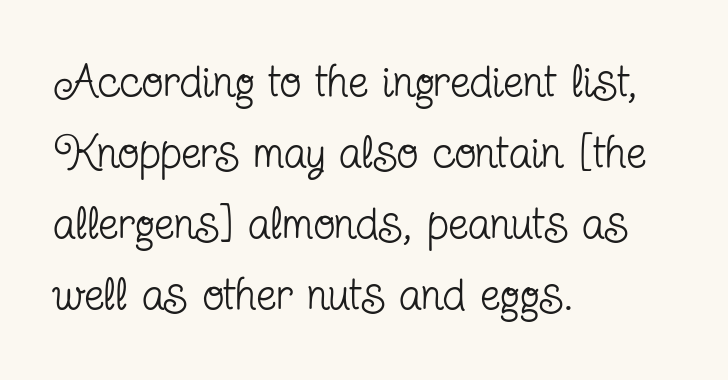
Q: Is the text bold? A: No.
Q: Is the text italic (slanted)? A: No, it is upright.
Q: Is the typeface a serif or a sans-serif typeface? A: Serif.
Q: Is the text underlined? A: No.
Q: How is the paragraph aligned? A: Left-aligned.
Q: Is the spacing between letters normal or unusually wide? A: Normal.
Q: Is the spacing between lines tight, normal or loose? A: Normal.
Q: Width (condensed, normal, or wide)? A: Condensed.
Q: Stroke contrast? A: Low.
Q: x-height? A: Medium.
Q: Monospaced? A: No.
